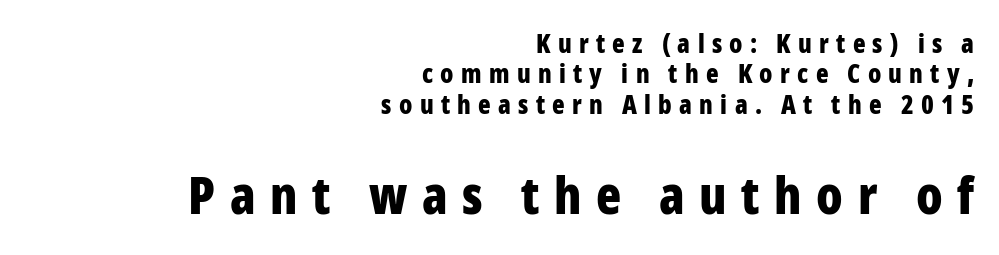
{"serif": "no", "italic": "no", "bold": "yes", "weight": "bold", "width": "condensed", "stroke_contrast": "low", "x_height": "medium", "monospaced": "no", "underline": "no", "align": "right", "line_spacing_ratio": 1.17, "letter_spacing": "wide", "letter_spacing_em": 0.28, "larger_block": "second", "size_ratio": 2.0, "glyph_px": 52}
